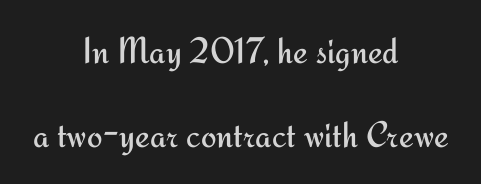
{"serif": "no", "italic": "no", "bold": "no", "weight": "regular", "width": "normal", "stroke_contrast": "medium", "x_height": "small", "monospaced": "no", "underline": "no", "align": "center", "line_spacing": "loose", "line_spacing_ratio": 2.26, "letter_spacing": "normal", "letter_spacing_em": 0.0, "glyph_px": 37}
